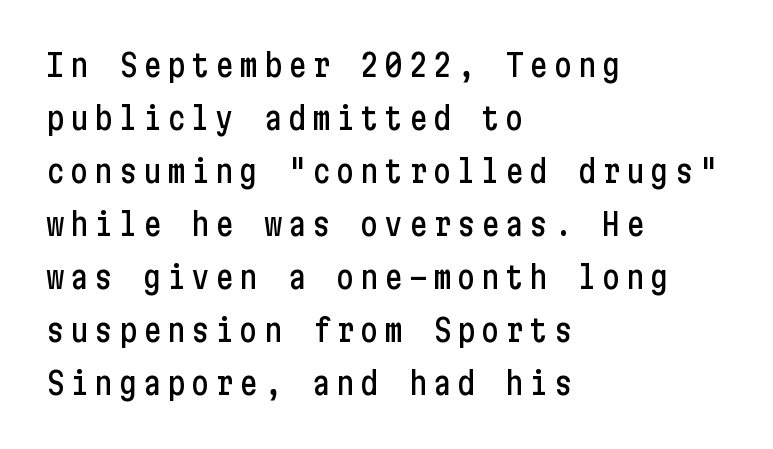
Q: Is the text italic (slanted)? A: No, it is upright.
Q: Is the typeface a serif or a sans-serif typeface? A: Sans-serif.
Q: Is the text underlined? A: No.
Q: How is the paragraph aligned? A: Left-aligned.
Q: Width (condensed, normal, or wide)? A: Condensed.
Q: Stroke contrast? A: Low.
Q: x-height? A: Medium.
